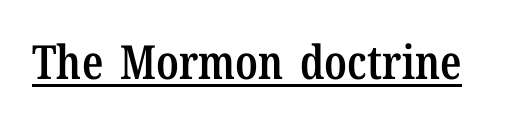
Q: Is the text bold? A: Semi-bold.
Q: Is the text italic (slanted)? A: No, it is upright.
Q: Is the typeface a serif or a sans-serif typeface? A: Serif.
Q: Is the text underlined? A: Yes.
Q: Is the spacing between letters normal or unusually wide? A: Normal.
Q: Width (condensed, normal, or wide)? A: Condensed.
Q: Stroke contrast? A: Low.
Q: x-height? A: Medium.
Q: Monospaced? A: No.
